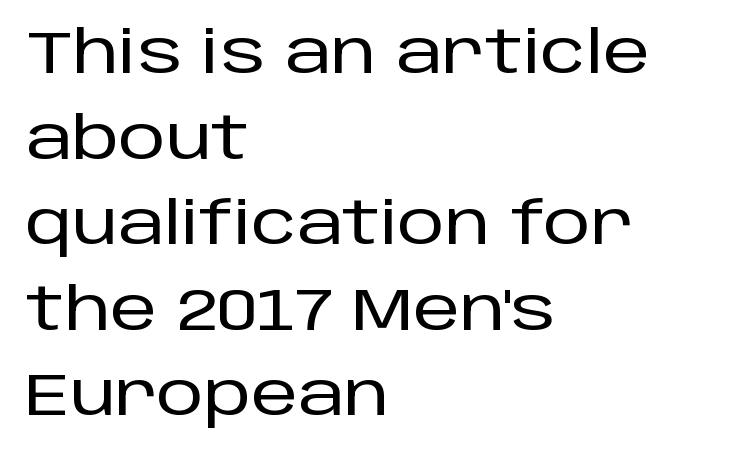
{"serif": "no", "italic": "no", "width": "normal", "stroke_contrast": "low", "x_height": "large", "monospaced": "no", "underline": "no", "align": "left", "line_spacing": "normal", "line_spacing_ratio": 1.45, "letter_spacing": "normal", "letter_spacing_em": 0.0, "glyph_px": 59}
